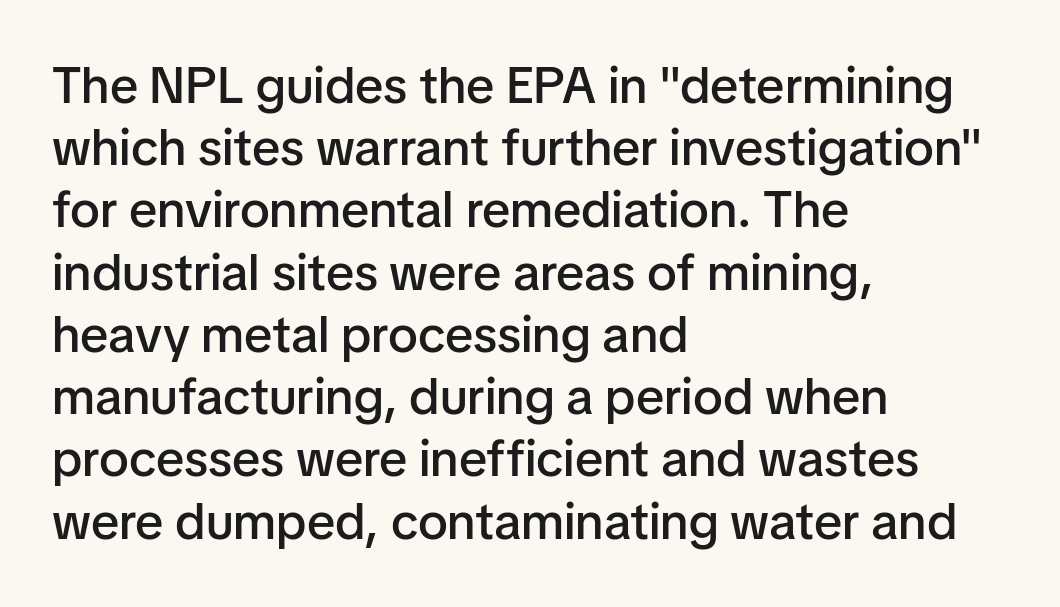
The image shows 51 px semibold sans-serif type, upright; set left-aligned, line spacing 1.22x, normal letter spacing, not underlined; low stroke contrast and a medium x-height.
